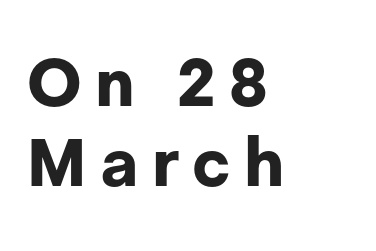
Q: Is the text bold? A: Yes.
Q: Is the text italic (slanted)? A: No, it is upright.
Q: Is the typeface a serif or a sans-serif typeface? A: Sans-serif.
Q: Is the text underlined? A: No.
Q: How is the paragraph aligned? A: Left-aligned.
Q: Is the spacing between letters normal or unusually wide? A: Unusually wide.
Q: Width (condensed, normal, or wide)? A: Normal.
Q: Stroke contrast? A: Low.
Q: x-height? A: Medium.
Q: Monospaced? A: No.
